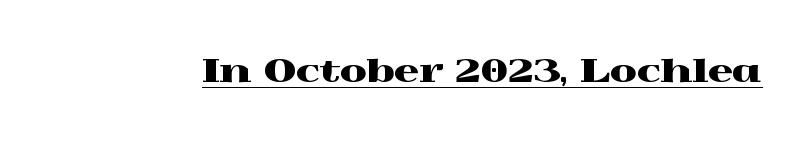
{"serif": "yes", "italic": "no", "width": "wide", "x_height": "medium", "monospaced": "no", "underline": "yes", "letter_spacing": "normal", "letter_spacing_em": 0.0, "glyph_px": 31}
